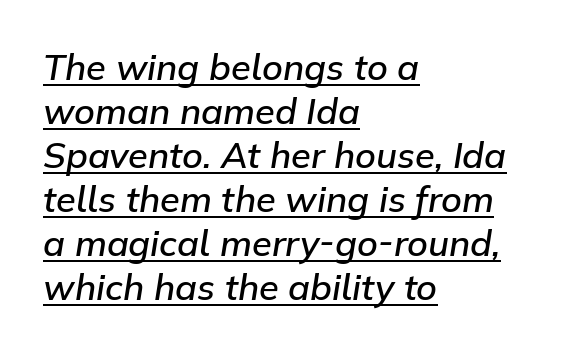
The specimen reads as italic at a glance. The rendering anchors every line to the left-hand side. A typesetter would call this proportional, since set widths differ per character. This sample uses plain, unmodified letter spacing.
